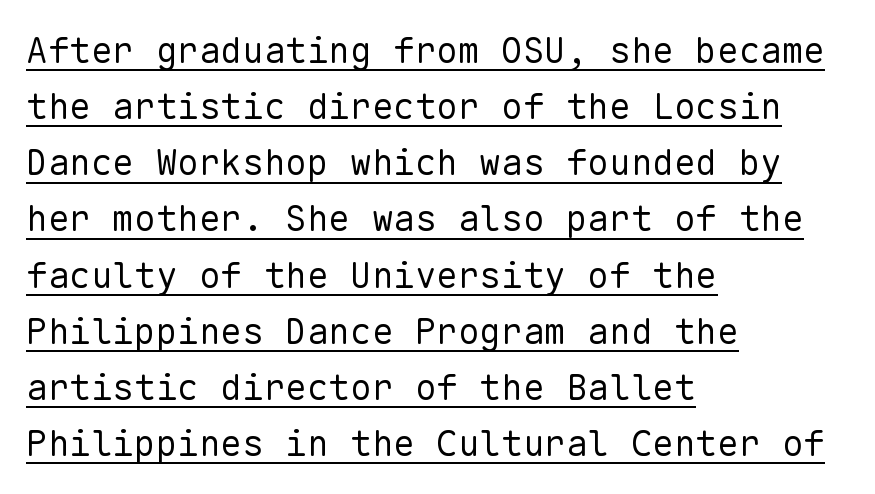
{"serif": "no", "italic": "no", "bold": "no", "weight": "regular", "width": "normal", "stroke_contrast": "low", "x_height": "medium", "monospaced": "yes", "underline": "yes", "align": "left", "line_spacing": "normal", "line_spacing_ratio": 1.56, "letter_spacing": "normal", "letter_spacing_em": 0.0, "glyph_px": 36}
